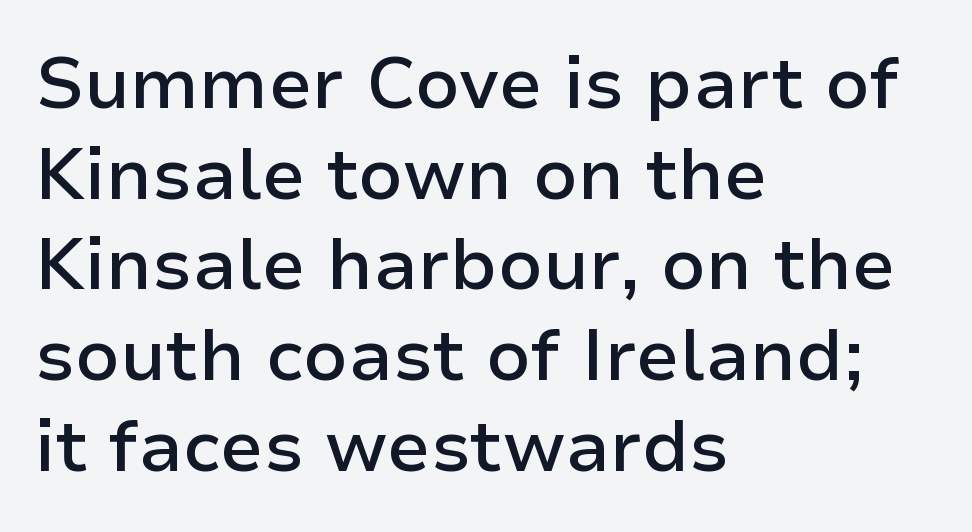
Q: Is the text bold? A: Semi-bold.
Q: Is the text italic (slanted)? A: No, it is upright.
Q: Is the typeface a serif or a sans-serif typeface? A: Sans-serif.
Q: Is the text underlined? A: No.
Q: How is the paragraph aligned? A: Left-aligned.
Q: Is the spacing between letters normal or unusually wide? A: Normal.
Q: Is the spacing between lines tight, normal or loose? A: Normal.
Q: Width (condensed, normal, or wide)? A: Normal.
Q: Stroke contrast? A: Low.
Q: x-height? A: Medium.
Q: Monospaced? A: No.
